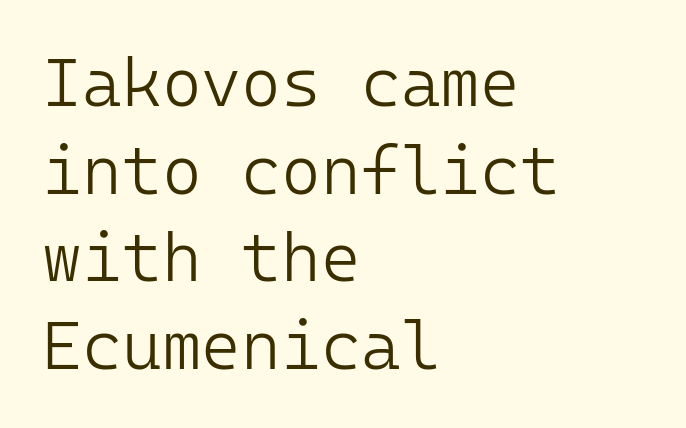
The face used here is a sans, in the tradition of grotesques and geometrics. Quick note: not italic, upright. Reading down the block, your eye returns to a fixed left position each line. Each letter, wide or thin by design, is forced into the same width here. Is there much room between lines? A standard amount, neither cramped nor airy. The space directly below the letters is spotless.
